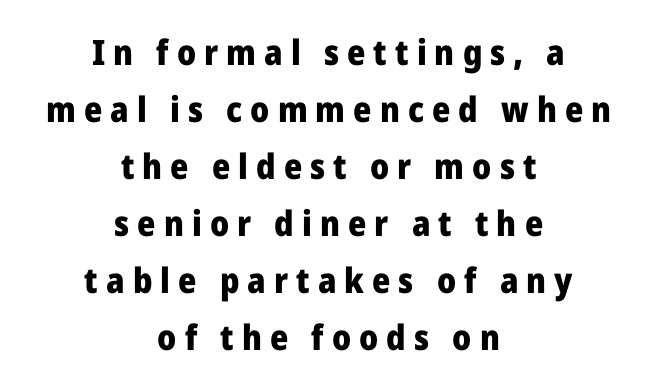
Underline: absent. These lines carry a lot of weight — the face is fully bold. Characters remain perfectly vertical along every line. Observe the wide spacing: letters keep a clear distance from each other.
